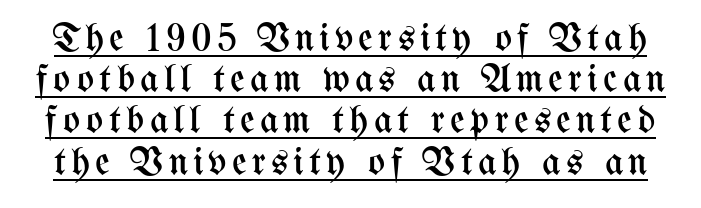
{"italic": "no", "bold": "no", "weight": "regular", "width": "condensed", "stroke_contrast": "medium", "x_height": "medium", "monospaced": "no", "underline": "yes", "line_spacing": "tight", "line_spacing_ratio": 1.03, "glyph_px": 40}
